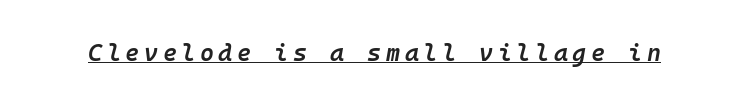
The image shows 24 px text type, italic (leaning right); set underlined.
